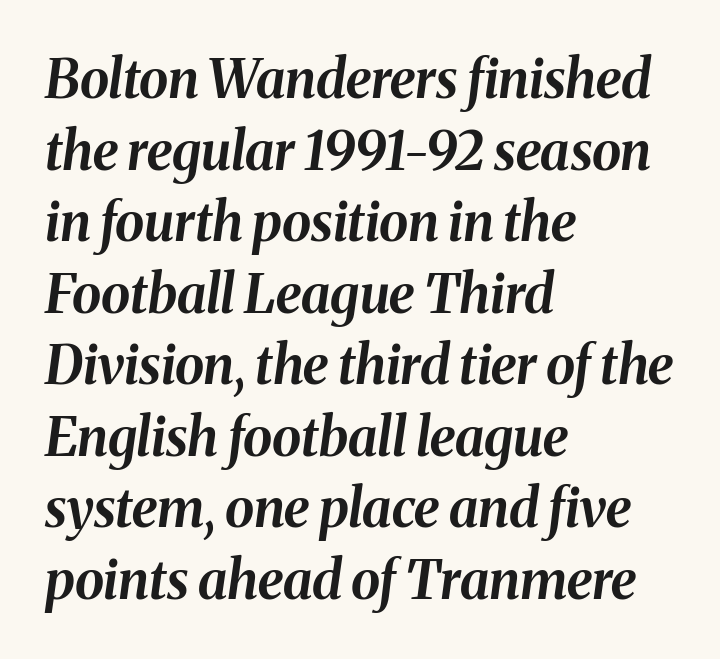
{"italic": "yes", "lean": "right", "slant_degrees": 8, "bold": "yes", "weight": "bold", "width": "normal", "stroke_contrast": "medium", "x_height": "medium", "monospaced": "no", "underline": "no", "align": "left", "line_spacing": "normal", "line_spacing_ratio": 1.35, "letter_spacing": "normal", "letter_spacing_em": 0.0, "glyph_px": 53}
